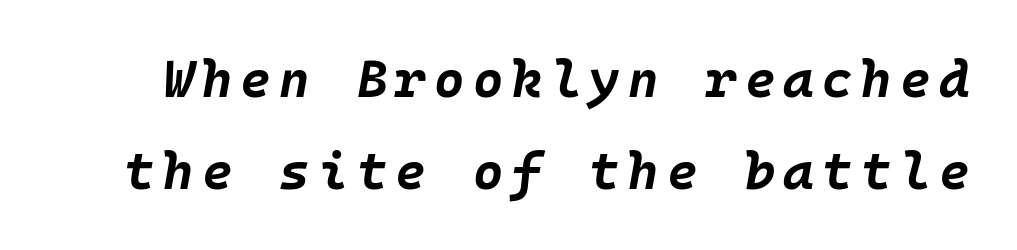
{"italic": "yes", "lean": "right", "slant_degrees": 10, "bold": "yes", "weight": "bold", "width": "normal", "stroke_contrast": "low", "x_height": "large", "underline": "no", "line_spacing_ratio": 1.76, "glyph_px": 52}
